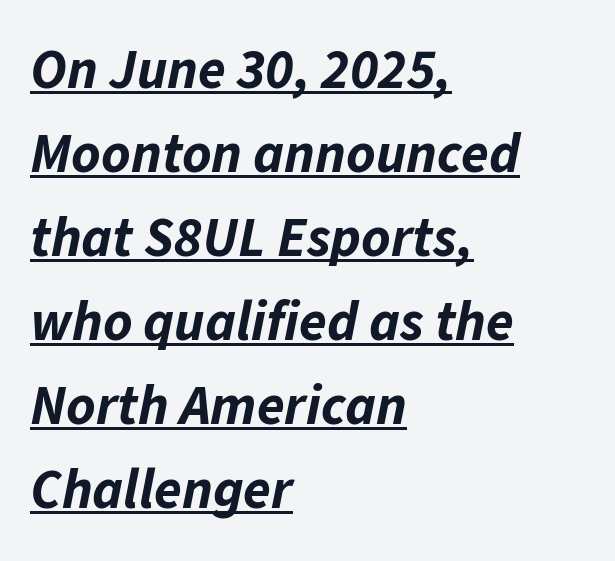
Q: Is the text bold? A: Yes.
Q: Is the text italic (slanted)? A: Yes, it leans right by about 11 degrees.
Q: Is the text underlined? A: Yes.
Q: How is the paragraph aligned? A: Left-aligned.
Q: Is the spacing between letters normal or unusually wide? A: Normal.
Q: Is the spacing between lines tight, normal or loose? A: Normal.
Q: Width (condensed, normal, or wide)? A: Normal.
Q: Stroke contrast? A: Low.
Q: x-height? A: Medium.
Q: Monospaced? A: No.
